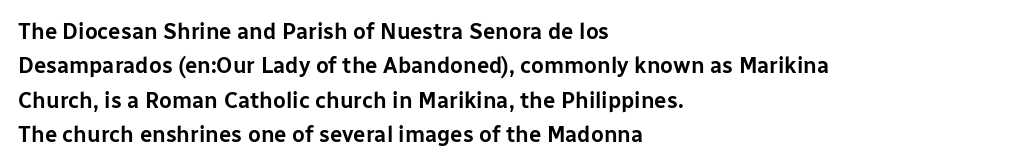
{"italic": "no", "underline": "no", "align": "left", "line_spacing": "normal", "line_spacing_ratio": 1.56, "letter_spacing": "normal", "letter_spacing_em": 0.0, "glyph_px": 22}
